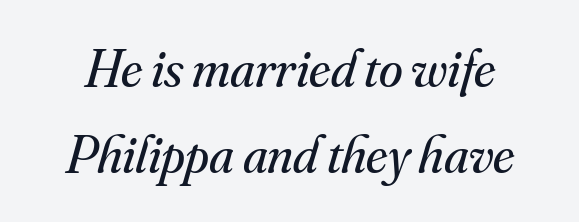
Q: Is the text bold? A: No.
Q: Is the text italic (slanted)? A: Yes, it leans right by about 16 degrees.
Q: Is the typeface a serif or a sans-serif typeface? A: Serif.
Q: Is the text underlined? A: No.
Q: Is the spacing between letters normal or unusually wide? A: Normal.
Q: Is the spacing between lines tight, normal or loose? A: Normal.
Q: Width (condensed, normal, or wide)? A: Normal.
Q: Stroke contrast? A: Medium.
Q: x-height? A: Small.
Q: Monospaced? A: No.
